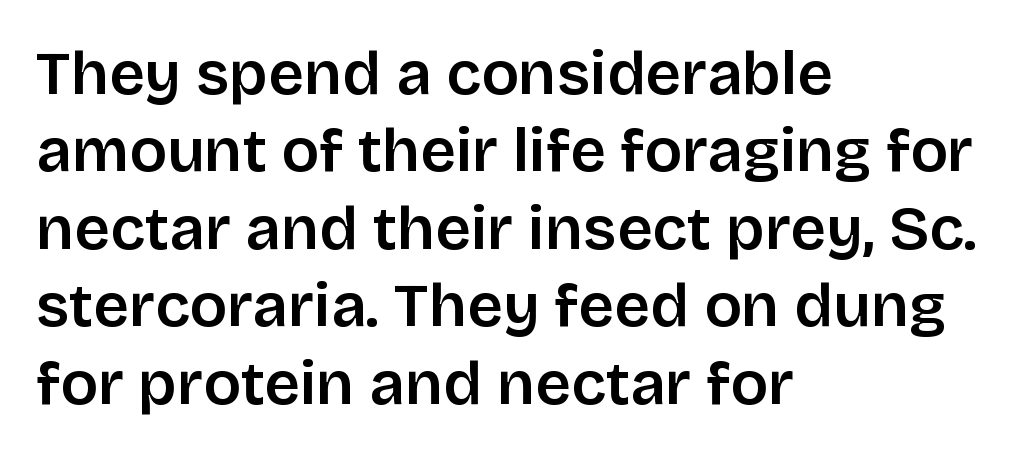
How heavy is the stroke? Medium-heavy — a semibold, shy of bold. Tracking value appears to be zero — textbook default spacing. Every stem runs plumb, perpendicular to the baseline. Is this a sans? Yes — the strokes have no serifs. The compositor pushed each line to the left boundary.
